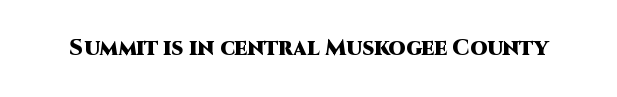
{"italic": "no", "bold": "yes", "underline": "no", "letter_spacing": "normal", "letter_spacing_em": 0.0, "glyph_px": 22}
